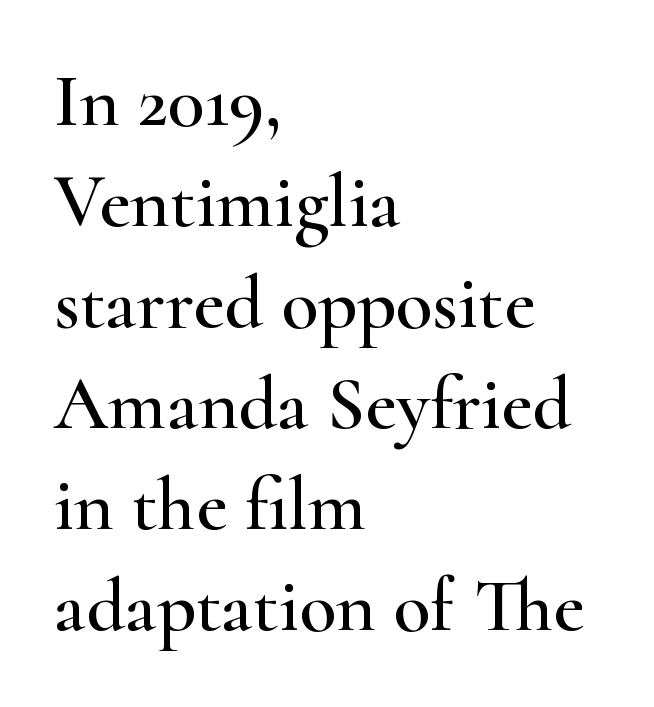
{"serif": "yes", "italic": "no", "width": "wide", "stroke_contrast": "high", "x_height": "small", "monospaced": "no", "underline": "no", "align": "left", "line_spacing": "normal", "line_spacing_ratio": 1.33, "letter_spacing": "normal", "letter_spacing_em": 0.0, "glyph_px": 76}
